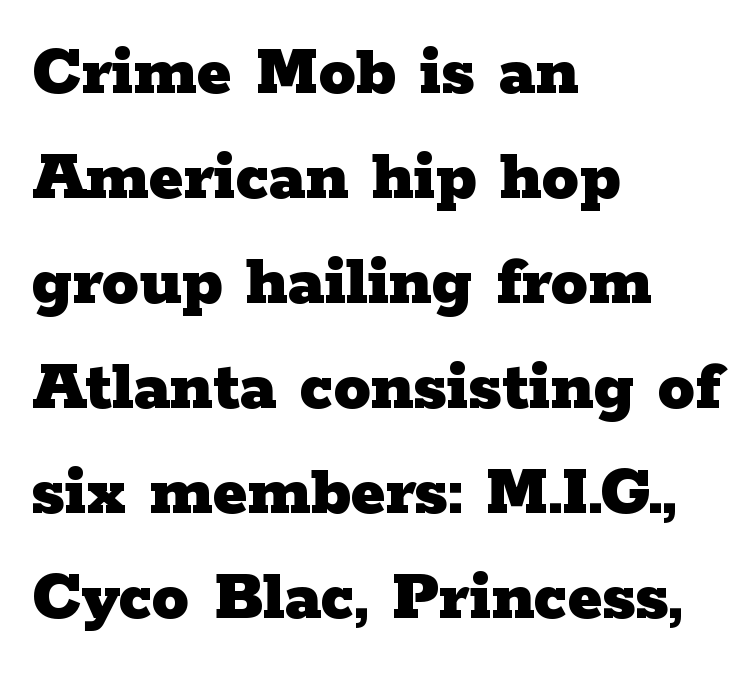
{"serif": "yes", "italic": "no", "bold": "yes", "weight": "heavy", "width": "wide", "stroke_contrast": "low", "x_height": "medium", "monospaced": "no", "underline": "no", "align": "left", "line_spacing": "normal", "line_spacing_ratio": 1.42, "letter_spacing": "normal", "letter_spacing_em": 0.0, "glyph_px": 74}
